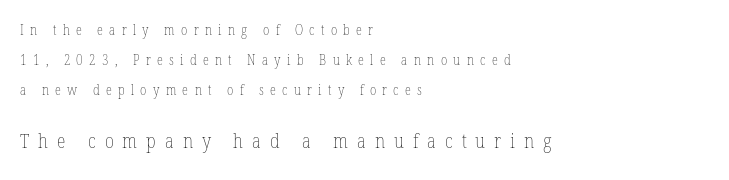
Think standard paragraph weight, or any step lighter than that. The area under the type is left untouched. Italic: no, the glyphs are upright roman. Interline gaps are noticeably wide in this sample. The gaps between neighbouring characters are conspicuously large. The passage shown begins with its smaller block and ends with its larger one.
